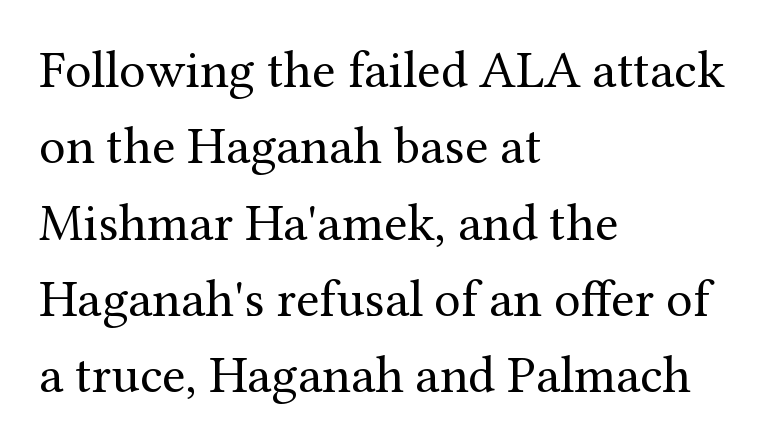
{"serif": "yes", "italic": "no", "bold": "no", "weight": "regular", "width": "normal", "stroke_contrast": "medium", "x_height": "medium", "monospaced": "no", "underline": "no", "align": "left", "line_spacing": "normal", "line_spacing_ratio": 1.44, "letter_spacing": "normal", "letter_spacing_em": 0.0, "glyph_px": 53}
